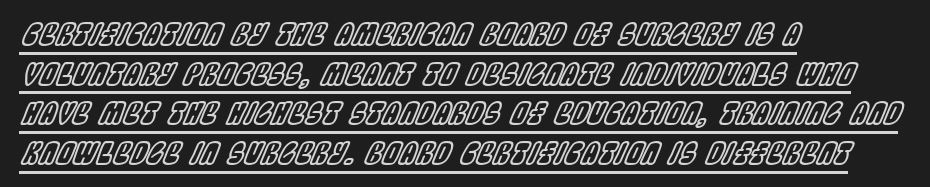
Q: Is the text italic (slanted)? A: Yes, it leans right by about 22 degrees.
Q: Is the text underlined? A: Yes.
Q: How is the paragraph aligned? A: Left-aligned.
Q: Is the spacing between letters normal or unusually wide? A: Normal.
Q: Is the spacing between lines tight, normal or loose? A: Normal.
Q: Width (condensed, normal, or wide)? A: Condensed.
Q: x-height? A: Large.
Q: Monospaced? A: No.
